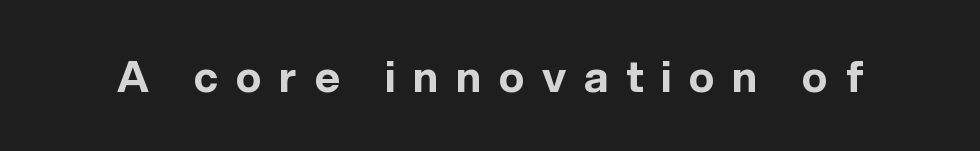
{"serif": "no", "italic": "no", "bold": "yes", "weight": "bold", "width": "normal", "x_height": "medium", "monospaced": "no", "underline": "no", "letter_spacing": "wide", "letter_spacing_em": 0.41, "glyph_px": 43}
